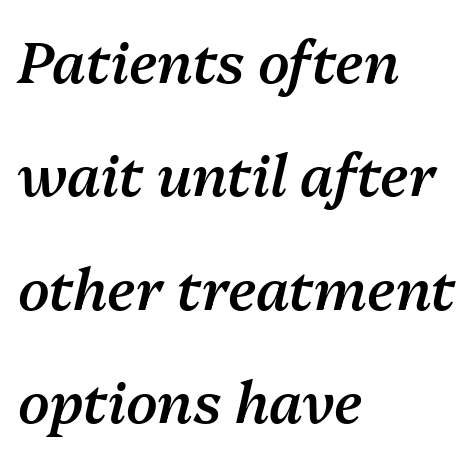
{"italic": "yes", "lean": "right", "slant_degrees": 13, "bold": "semi", "weight": "semibold", "width": "normal", "stroke_contrast": "medium", "x_height": "medium", "monospaced": "no", "underline": "no", "align": "left", "line_spacing": "loose", "line_spacing_ratio": 1.99, "letter_spacing": "normal", "letter_spacing_em": 0.0, "glyph_px": 57}
